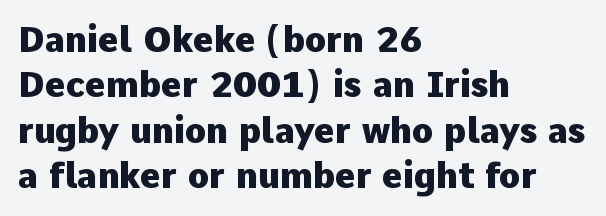
Underline: absent. Where is the straight margin? On the left. Notice how descenders clear the ascenders below comfortably — that's standard leading. The type is set solid horizontally, with unmodified tracking. Do the characters align in a grid? No, the font is proportional. These lines were composed using upright roman letters.
